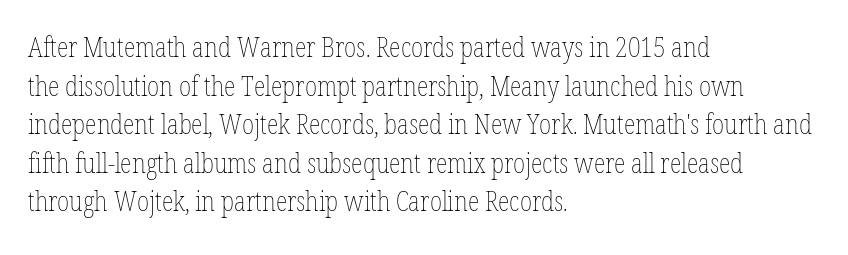
Q: Is the text bold? A: No.
Q: Is the text italic (slanted)? A: No, it is upright.
Q: Is the text underlined? A: No.
Q: How is the paragraph aligned? A: Left-aligned.
Q: Is the spacing between letters normal or unusually wide? A: Normal.
Q: Is the spacing between lines tight, normal or loose? A: Normal.
